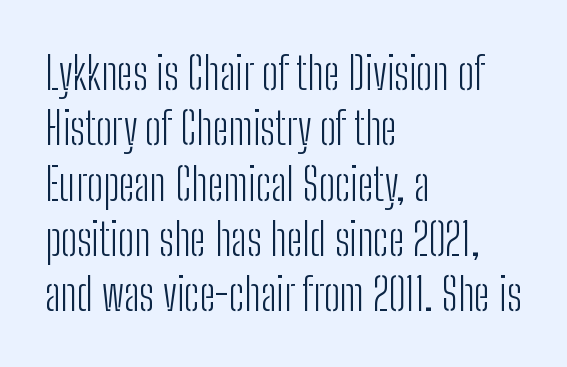
Q: Is the text bold? A: No.
Q: Is the text italic (slanted)? A: No, it is upright.
Q: Is the typeface a serif or a sans-serif typeface? A: Sans-serif.
Q: Is the text underlined? A: No.
Q: How is the paragraph aligned? A: Left-aligned.
Q: Is the spacing between letters normal or unusually wide? A: Normal.
Q: Width (condensed, normal, or wide)? A: Condensed.
Q: Stroke contrast? A: Low.
Q: x-height? A: Medium.
Q: Monospaced? A: No.
